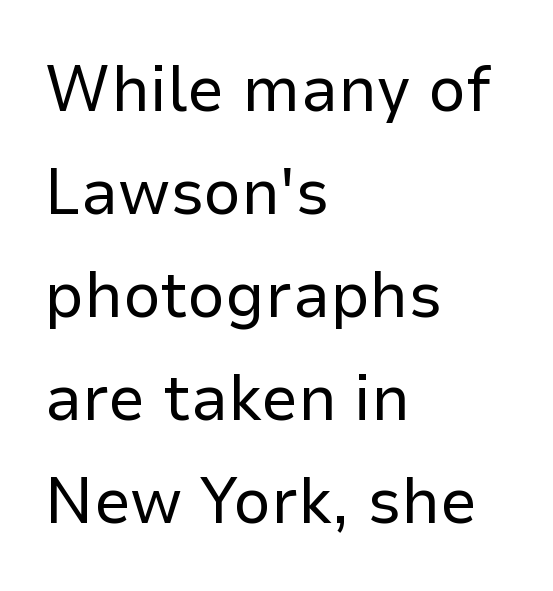
The image shows 66 px regular-weight sans-serif type, upright; set left-aligned, normal line spacing (1.56x), normal letter spacing, not underlined; low stroke contrast and a medium x-height.
